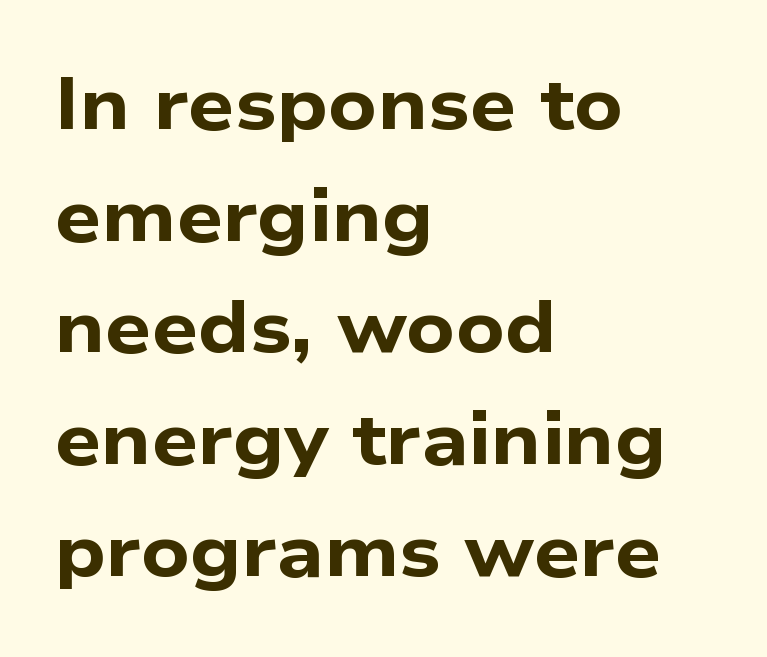
The image shows 73 px bold, wide sans-serif type; set left-aligned, normal line spacing (1.53x), normal letter spacing, not underlined; low stroke contrast and a medium x-height.
